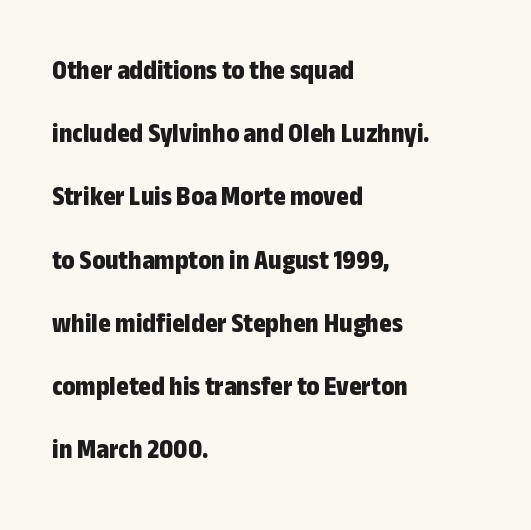
Q: Is the text bold? A: Yes.
Q: Is the text italic (slanted)? A: No, it is upright.
Q: Is the text underlined? A: No.
Q: How is the paragraph aligned? A: Left-aligned.
Q: Is the spacing between letters normal or unusually wide? A: Normal.
Q: Is the spacing between lines tight, normal or loose? A: Loose.
